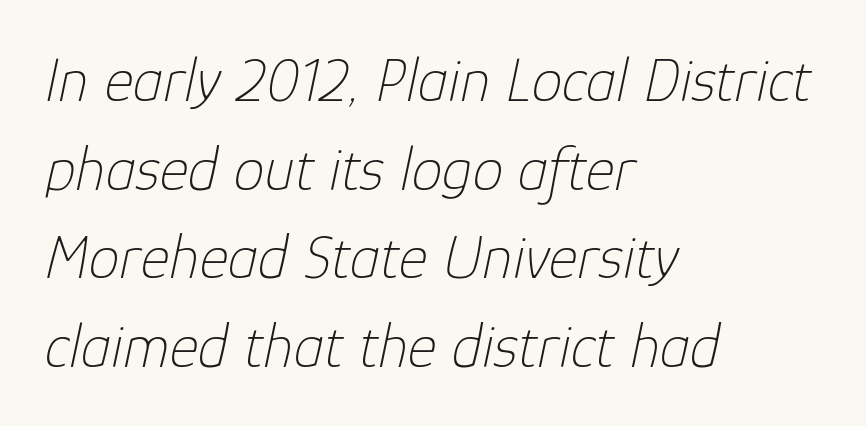
The image shows 62 px thin type, italic (leaning right); set left-aligned, normal line spacing (1.43x), normal letter spacing, not underlined; low stroke contrast and a medium x-height.
